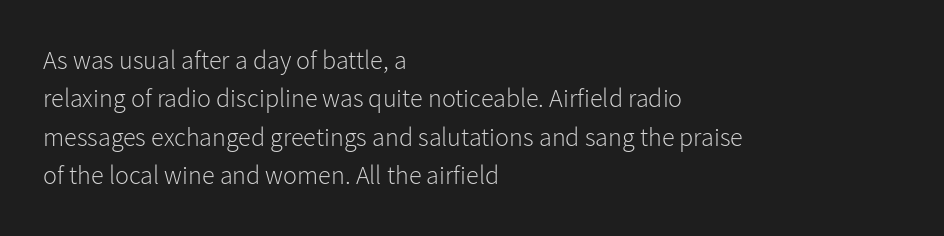
The image shows 26 px text type, upright; set left-aligned, normal line spacing (1.48x), normal letter spacing, not underlined.
